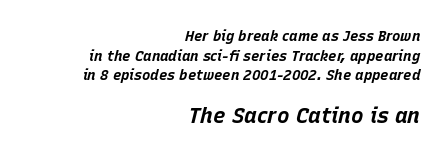
The image shows 21 px bold type, italic (leaning right); set right-aligned, normal line spacing (1.4x), normal letter spacing, not underlined; the second (bottom) block is 1.5x larger.
